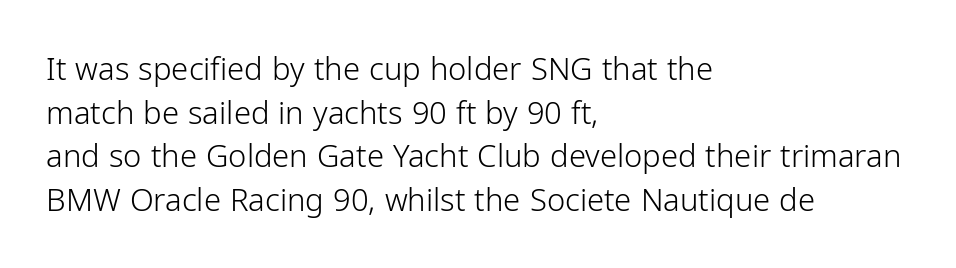
Q: Is the text bold? A: No.
Q: Is the text italic (slanted)? A: No, it is upright.
Q: Is the typeface a serif or a sans-serif typeface? A: Sans-serif.
Q: Is the text underlined? A: No.
Q: How is the paragraph aligned? A: Left-aligned.
Q: Is the spacing between letters normal or unusually wide? A: Normal.
Q: Is the spacing between lines tight, normal or loose? A: Normal.
Q: Width (condensed, normal, or wide)? A: Normal.
Q: Stroke contrast? A: Low.
Q: x-height? A: Medium.
Q: Monospaced? A: No.
